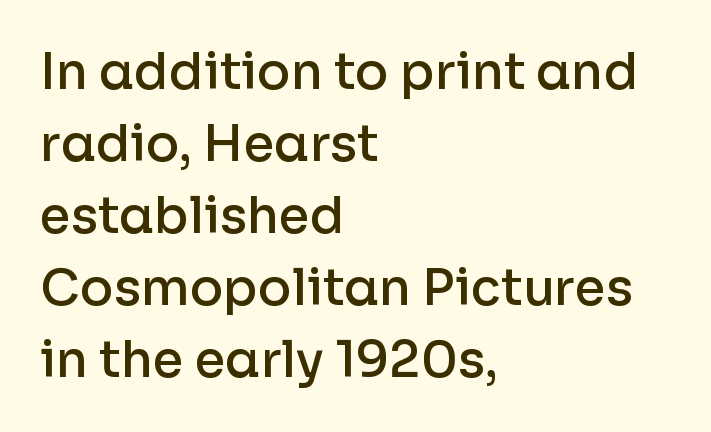
Emphasis by weight is partial: semibold. The font's upright variant was chosen for this text. The gap between lines stays unmarked. Typographically, this falls in the sans-serif category.
